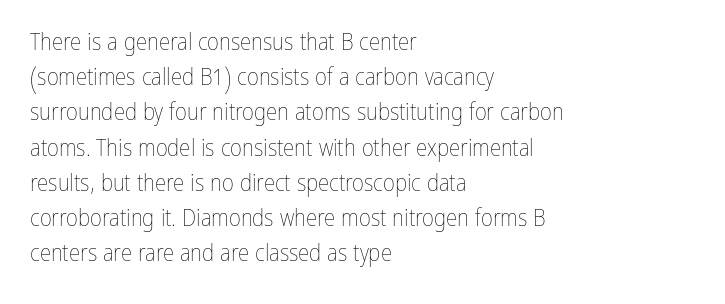
A typesetter would call this leading conventional body-copy spacing. Casual observation: everything's shoved over to the left. Counters stay open thanks to moderate or lighter strokes. The lettering stays uniformly vertical, giving the passage a roman look. No extra tracking has been applied to these lines. The gap between lines stays unmarked.
